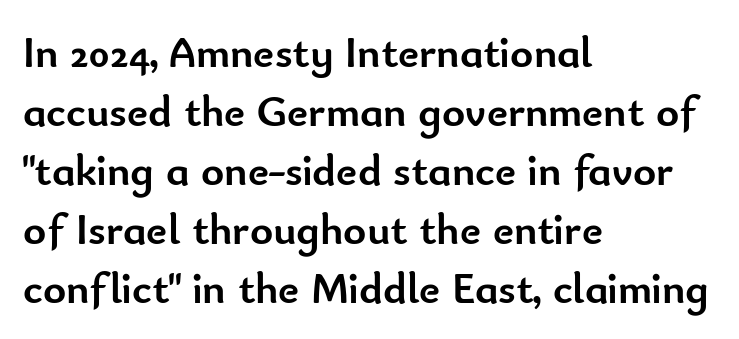
The image shows 44 px semibold sans-serif type, upright; set left-aligned, normal line spacing (1.34x), normal letter spacing, not underlined; low stroke contrast and a small x-height.
